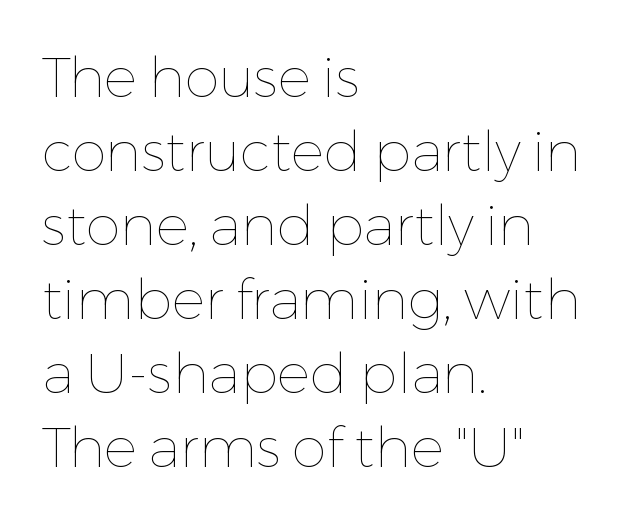
The image shows 56 px thin type, upright; set left-aligned, normal line spacing (1.32x), normal letter spacing, not underlined; low stroke contrast and a medium x-height.
